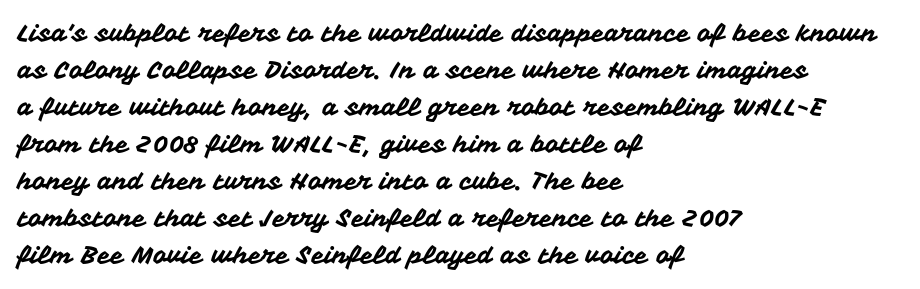
The image shows 24 px text type; set left-aligned, normal line spacing (1.54x), normal letter spacing, not underlined.
